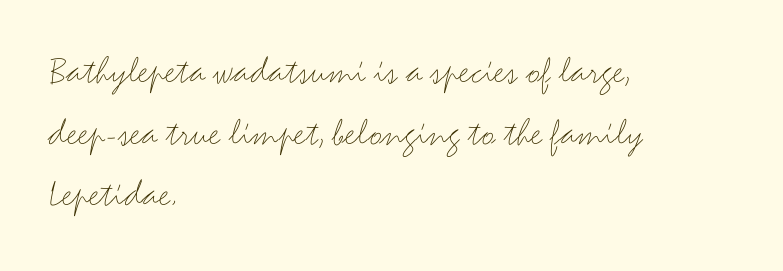
The image shows 40 px thin, wide sans-serif type; set left-aligned, normal line spacing (1.54x), normal letter spacing, not underlined; medium stroke contrast and a small x-height.
